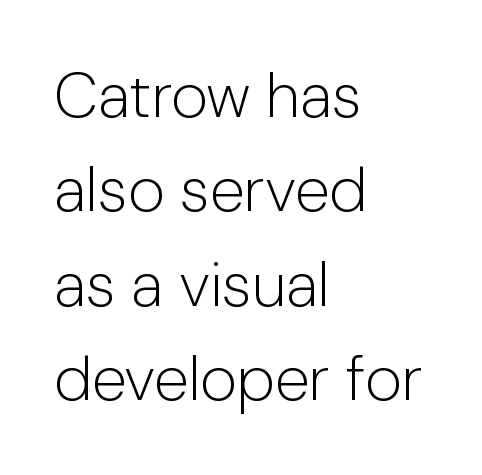
{"serif": "no", "italic": "no", "bold": "no", "weight": "light", "width": "normal", "stroke_contrast": "low", "x_height": "medium", "monospaced": "no", "underline": "no", "align": "left", "line_spacing": "normal", "line_spacing_ratio": 1.5, "letter_spacing": "normal", "letter_spacing_em": 0.0, "glyph_px": 63}
